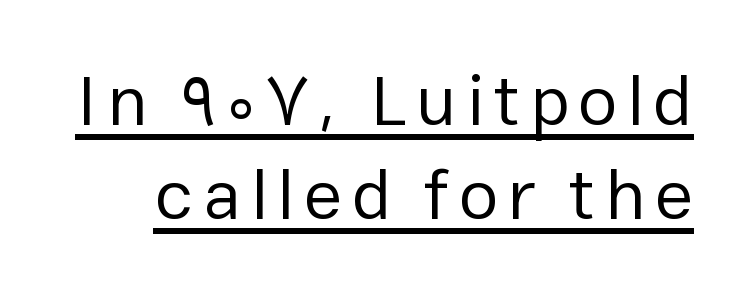
{"serif": "no", "italic": "no", "bold": "no", "weight": "regular", "width": "normal", "stroke_contrast": "low", "x_height": "medium", "monospaced": "no", "underline": "yes", "line_spacing": "normal", "line_spacing_ratio": 1.33, "glyph_px": 71}
